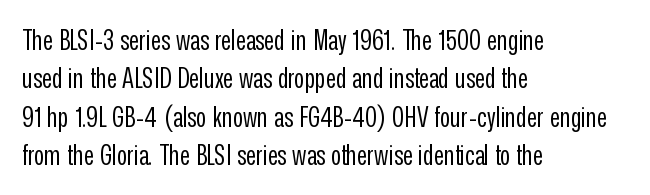
{"serif": "no", "italic": "no", "bold": "no", "weight": "regular", "width": "condensed", "stroke_contrast": "low", "x_height": "medium", "monospaced": "no", "underline": "no", "align": "left", "line_spacing": "normal", "line_spacing_ratio": 1.37, "letter_spacing": "normal", "letter_spacing_em": 0.0, "glyph_px": 28}
